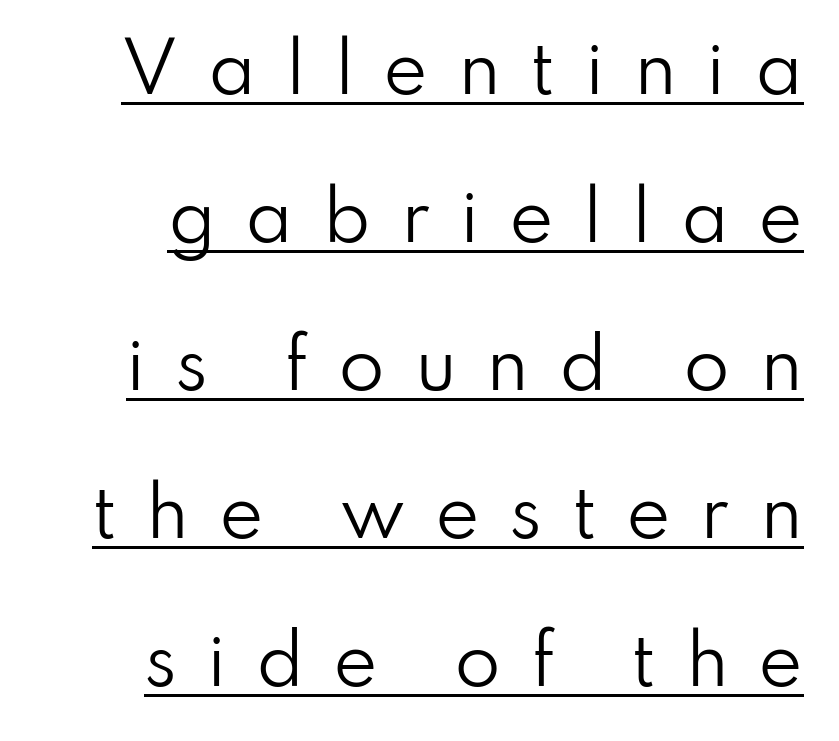
{"serif": "no", "italic": "no", "bold": "no", "weight": "regular", "width": "normal", "stroke_contrast": "low", "x_height": "small", "monospaced": "no", "underline": "yes", "line_spacing": "loose", "line_spacing_ratio": 2.21, "letter_spacing": "wide", "letter_spacing_em": 0.44, "glyph_px": 67}
